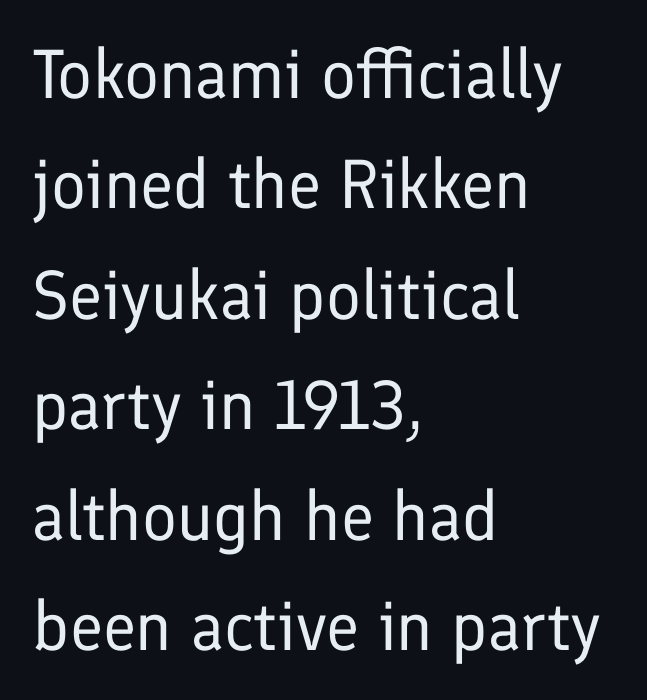
{"serif": "no", "italic": "no", "bold": "no", "weight": "regular", "width": "normal", "stroke_contrast": "low", "x_height": "medium", "monospaced": "no", "underline": "no", "align": "left", "line_spacing": "normal", "line_spacing_ratio": 1.6, "letter_spacing": "normal", "letter_spacing_em": 0.0, "glyph_px": 69}
